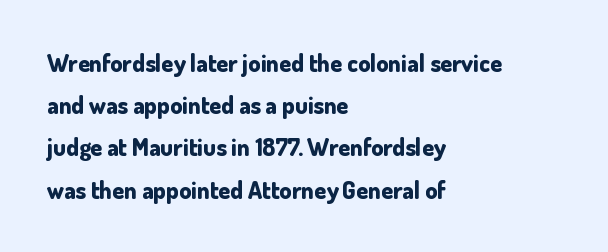
The baseline area is clear. The lettering stays uniformly vertical, giving the passage a roman look. Spacing between characters is what you'd get straight out of the box. These lines carry a lot of weight — the face is fully bold. Each line starts at the same left margin while the right side varies.
